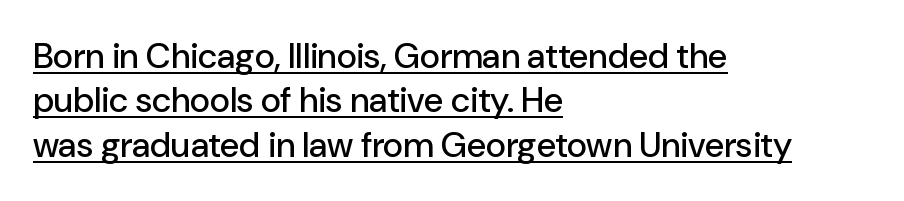
Q: Is the text italic (slanted)? A: No, it is upright.
Q: Is the typeface a serif or a sans-serif typeface? A: Sans-serif.
Q: Is the text underlined? A: Yes.
Q: How is the paragraph aligned? A: Left-aligned.
Q: Is the spacing between letters normal or unusually wide? A: Normal.
Q: Is the spacing between lines tight, normal or loose? A: Normal.
Q: Width (condensed, normal, or wide)? A: Normal.
Q: Stroke contrast? A: Low.
Q: x-height? A: Medium.
Q: Monospaced? A: No.
